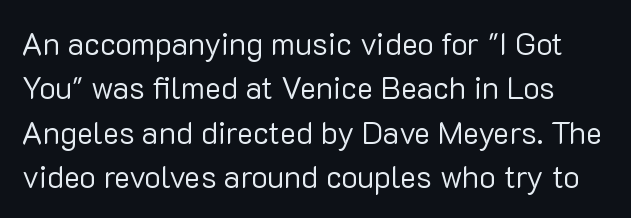
{"serif": "no", "italic": "no", "bold": "no", "weight": "regular", "width": "normal", "stroke_contrast": "low", "x_height": "medium", "monospaced": "no", "underline": "no", "line_spacing": "normal", "line_spacing_ratio": 1.43, "letter_spacing": "normal", "letter_spacing_em": 0.0, "glyph_px": 31}
